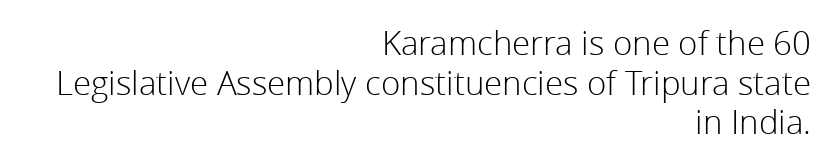
The image shows 33 px light sans-serif type, upright; set right-aligned, line spacing 1.2x, normal letter spacing, not underlined; low stroke contrast and a medium x-height.
